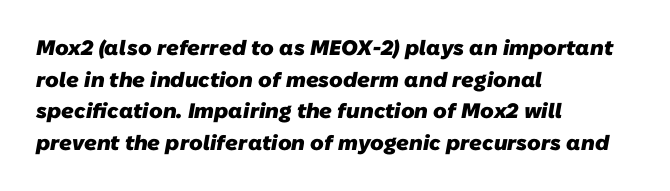
The image shows 21 px bold type; set left-aligned, normal line spacing (1.51x), normal letter spacing, not underlined.
